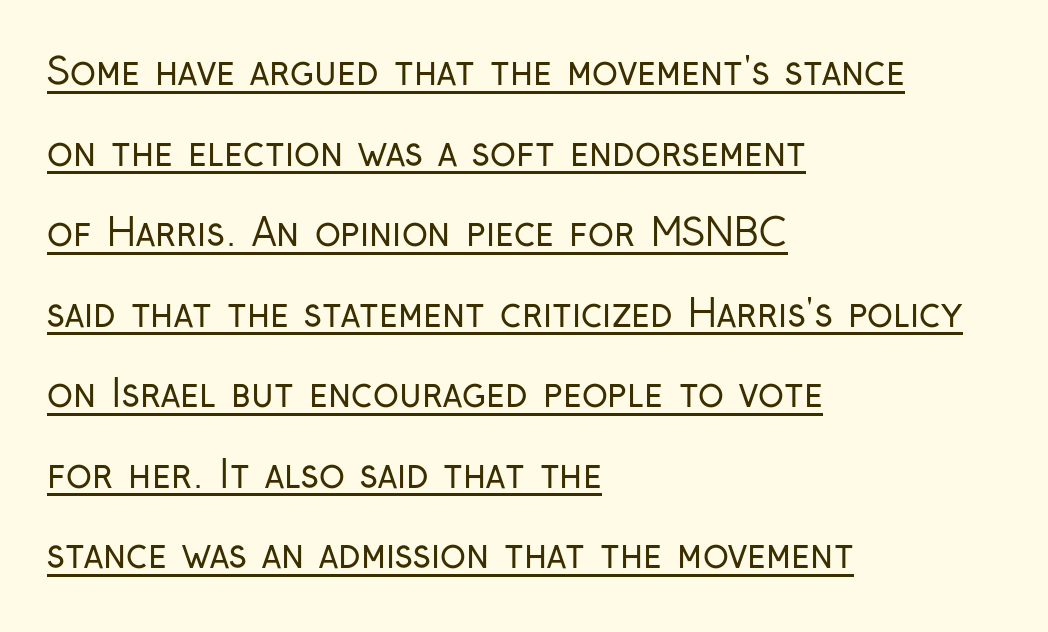
The image shows 38 px regular-weight, condensed sans-serif type, upright; set left-aligned, loose line spacing (2.12x), normal letter spacing, underlined; low stroke contrast and a medium x-height.
